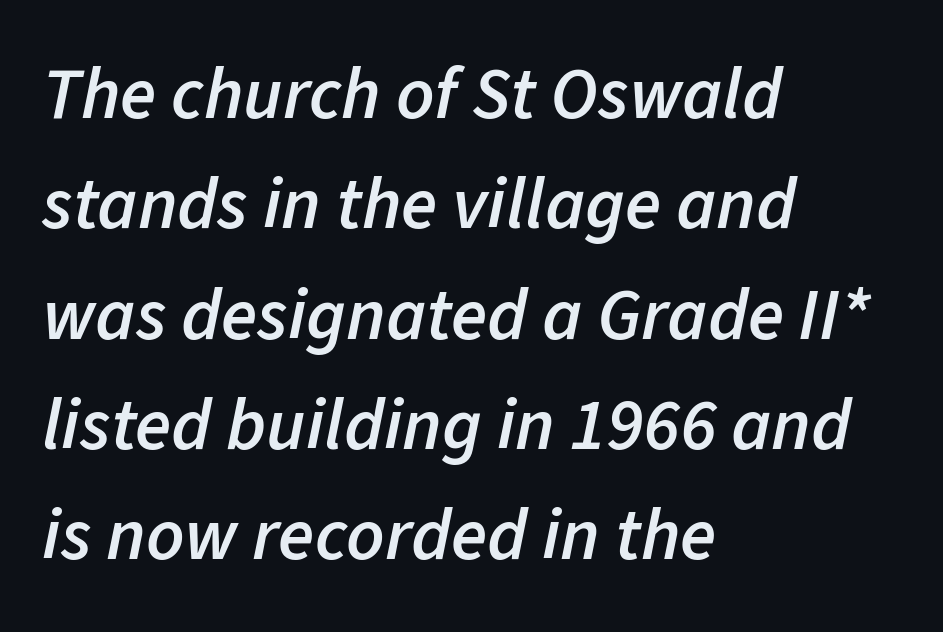
Leading: standard. The axis of the letterforms is tilted away from vertical. A student would call this left alignment; a typographer would say flush left, rag right. You could call the tracking neutral — neither tight nor loose. Bold? Not quite — semibold, heavier than regular but stopping short. Bare-footed words on every line.
